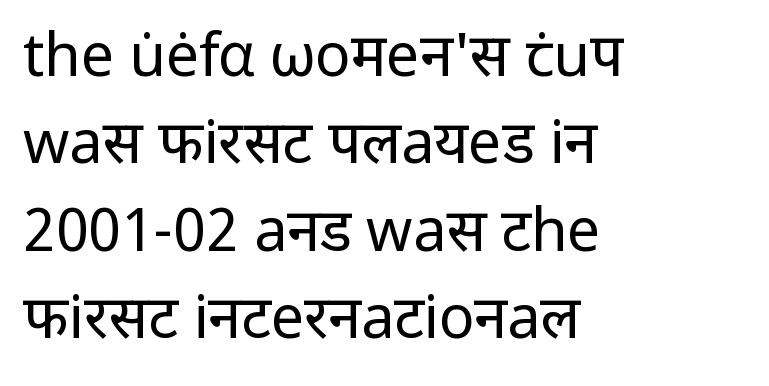
Every row of glyphs begins at an identical x-position on the left. You can tell from the bare stems that sans-serif type was used. Is the type heavy? It reads as light-to-regular instead. Letter spacing: default.
